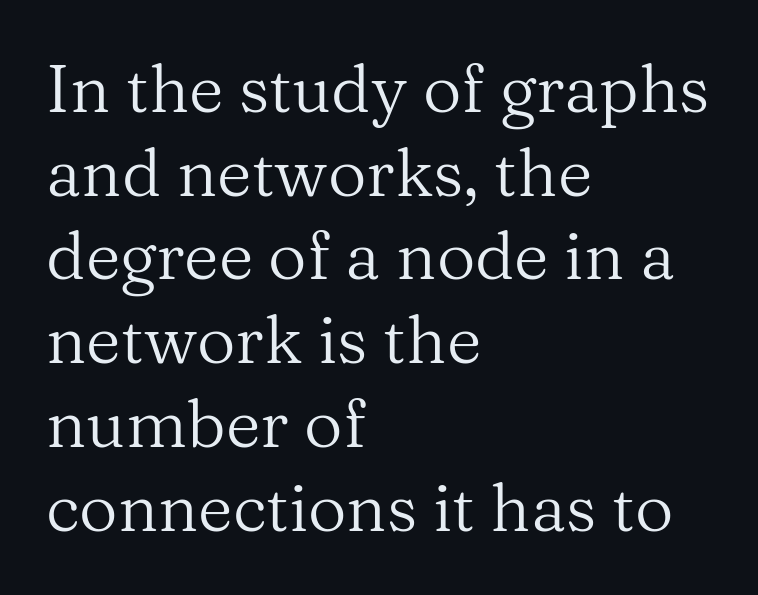
{"serif": "yes", "italic": "no", "bold": "no", "weight": "regular", "width": "normal", "stroke_contrast": "medium", "x_height": "medium", "monospaced": "no", "underline": "no", "align": "left", "line_spacing": "normal", "line_spacing_ratio": 1.25, "letter_spacing": "normal", "letter_spacing_em": 0.0, "glyph_px": 67}
